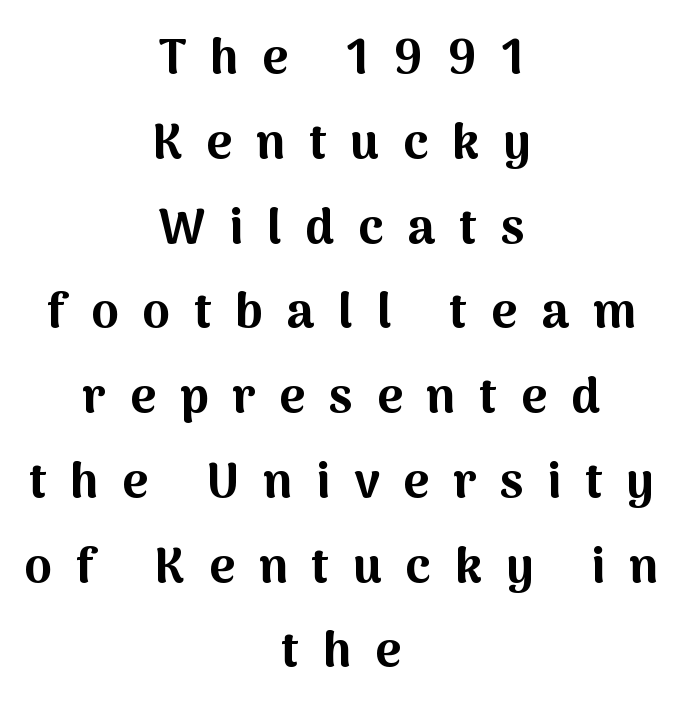
The image shows 49 px bold sans-serif type, upright; set centered, line spacing 1.73x, unusually wide letter spacing (+0.49 em), not underlined; medium stroke contrast and a medium x-height.
